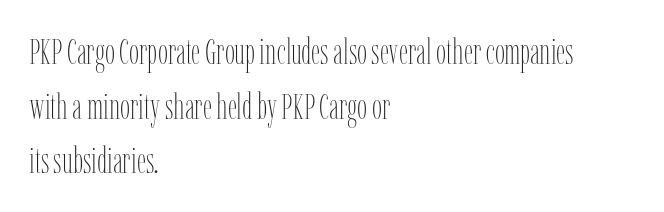
Q: Is the text bold? A: No.
Q: Is the text italic (slanted)? A: No, it is upright.
Q: Is the text underlined? A: No.
Q: How is the paragraph aligned? A: Left-aligned.
Q: Is the spacing between letters normal or unusually wide? A: Normal.
Q: Is the spacing between lines tight, normal or loose? A: Normal.
Q: Width (condensed, normal, or wide)? A: Condensed.
Q: Stroke contrast? A: Low.
Q: x-height? A: Medium.
Q: Monospaced? A: No.
